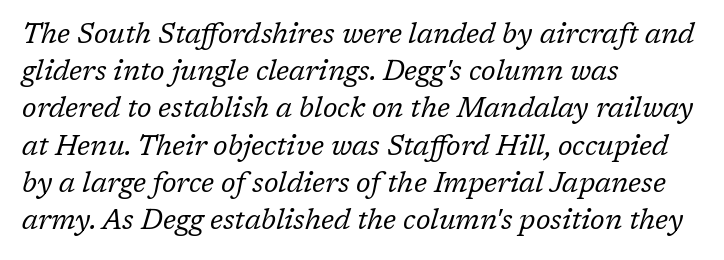
I'd call this a serif setting — the letters wear small feet. Characters follow at the spacing the type designer built in. Baseline-to-baseline distance is the conventional proportion of letter height. This sample has the flowing, uneven cadence of proportional lettering. This reads as an unemphasized weight, regular at the heaviest. This rendering uses left alignment, leaving the right contour irregular.
